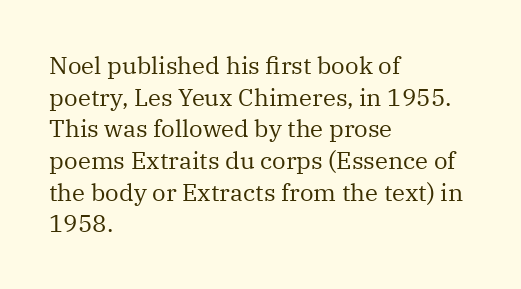
Q: Is the text bold? A: No.
Q: Is the text italic (slanted)? A: No, it is upright.
Q: Is the text underlined? A: No.
Q: How is the paragraph aligned? A: Left-aligned.
Q: Is the spacing between letters normal or unusually wide? A: Normal.
Q: Is the spacing between lines tight, normal or loose? A: Normal.
